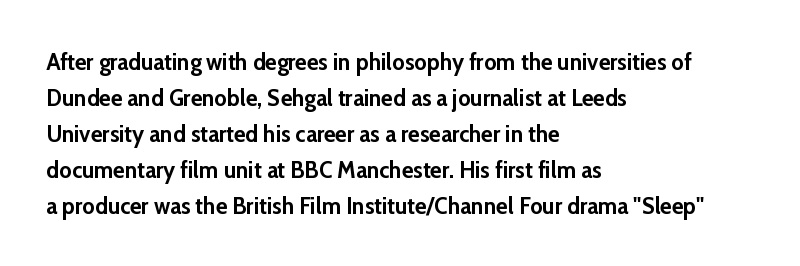
The image shows 24 px bold type, upright; set left-aligned, normal line spacing (1.5x), normal letter spacing, not underlined.
